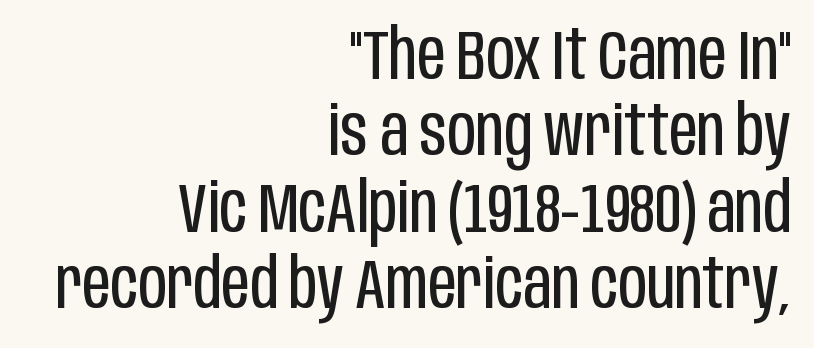
Q: Is the text bold? A: No.
Q: Is the text italic (slanted)? A: No, it is upright.
Q: Is the typeface a serif or a sans-serif typeface? A: Sans-serif.
Q: Is the text underlined? A: No.
Q: How is the paragraph aligned? A: Right-aligned.
Q: Is the spacing between letters normal or unusually wide? A: Normal.
Q: Is the spacing between lines tight, normal or loose? A: Tight.
Q: Width (condensed, normal, or wide)? A: Condensed.
Q: Stroke contrast? A: Low.
Q: x-height? A: Large.
Q: Monospaced? A: No.
